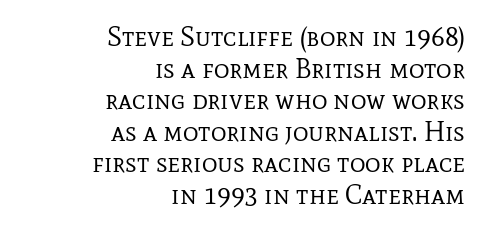
Q: Is the text bold? A: No.
Q: Is the text italic (slanted)? A: No, it is upright.
Q: Is the text underlined? A: No.
Q: How is the paragraph aligned? A: Right-aligned.
Q: Is the spacing between letters normal or unusually wide? A: Normal.
